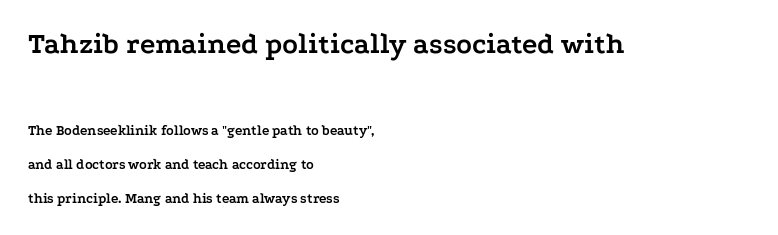
Q: Is the text bold? A: Yes.
Q: Is the text italic (slanted)? A: No, it is upright.
Q: Is the typeface a serif or a sans-serif typeface? A: Serif.
Q: Is the text underlined? A: No.
Q: How is the paragraph aligned? A: Left-aligned.
Q: Is the spacing between letters normal or unusually wide? A: Normal.
Q: Is the spacing between lines tight, normal or loose? A: Loose.
Q: Which block of text is set in a larger size, the first (top) or the second (bottom)? A: The first (top) one.
Q: Width (condensed, normal, or wide)? A: Wide.
Q: Stroke contrast? A: Low.
Q: x-height? A: Medium.
Q: Monospaced? A: No.
